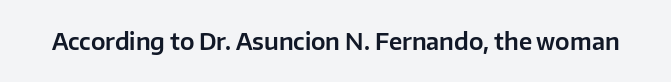
{"italic": "no", "underline": "no", "letter_spacing": "normal", "letter_spacing_em": 0.0, "glyph_px": 23}
